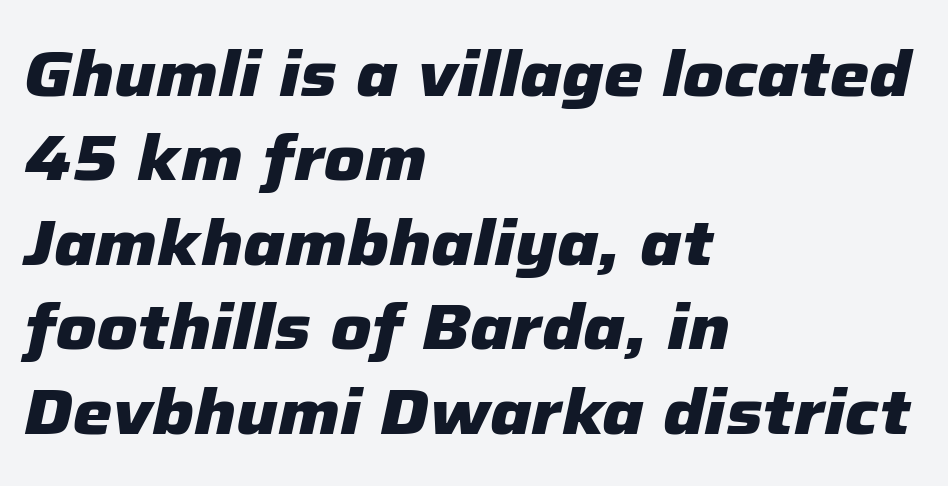
The text block is weighted toward the left margin, trailing off unevenly rightward. The letters advance in unequal steps, a hallmark of proportional type. If you drew a line through each stem, it would be angled. The strokes are fattened all the way to bold. Normally led — the rows are evenly, conventionally spaced.
